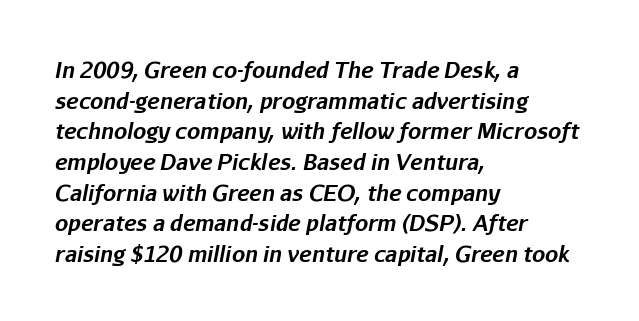
The image shows 21 px bold type, italic (leaning right); set left-aligned, normal line spacing (1.46x), normal letter spacing, not underlined.
